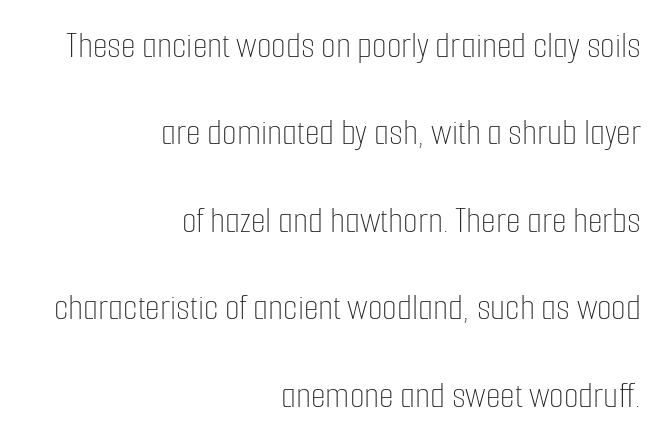
The image shows 38 px thin, condensed type, upright; set right-aligned, loose line spacing (2.3x), normal letter spacing, not underlined; low stroke contrast and a medium x-height.
